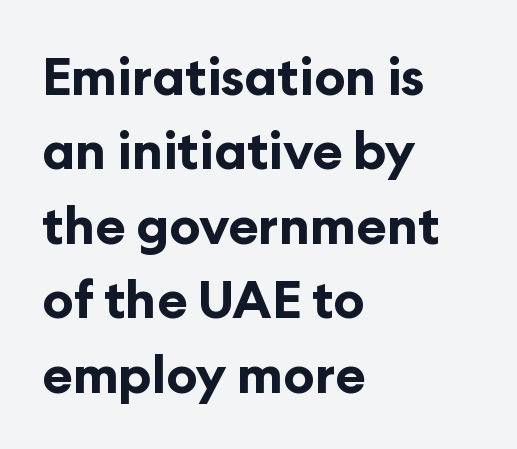
Q: Is the text bold? A: Yes.
Q: Is the text italic (slanted)? A: No, it is upright.
Q: Is the typeface a serif or a sans-serif typeface? A: Sans-serif.
Q: Is the text underlined? A: No.
Q: How is the paragraph aligned? A: Left-aligned.
Q: Is the spacing between letters normal or unusually wide? A: Normal.
Q: Is the spacing between lines tight, normal or loose? A: Normal.
Q: Width (condensed, normal, or wide)? A: Normal.
Q: Stroke contrast? A: Low.
Q: x-height? A: Medium.
Q: Monospaced? A: No.
